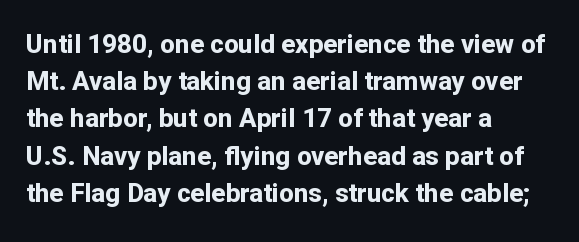
The image shows 26 px bold type, upright; set left-aligned, normal line spacing (1.43x), normal letter spacing, not underlined.
